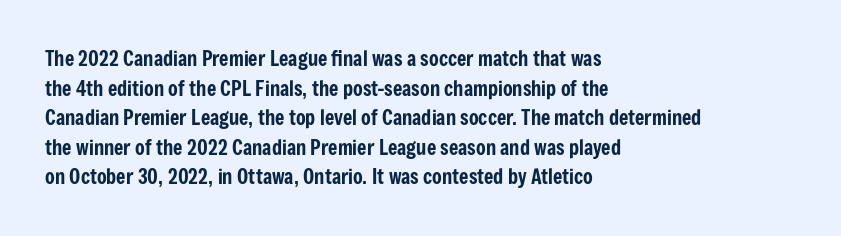
Q: Is the text italic (slanted)? A: No, it is upright.
Q: Is the text underlined? A: No.
Q: How is the paragraph aligned? A: Left-aligned.
Q: Is the spacing between letters normal or unusually wide? A: Normal.
Q: Is the spacing between lines tight, normal or loose? A: Normal.
